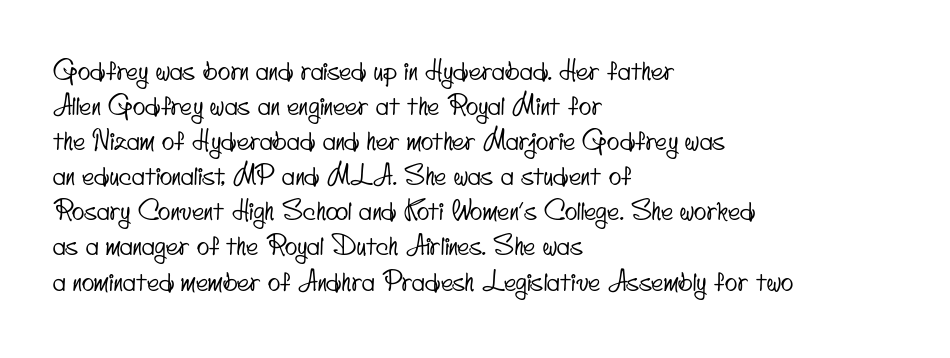
{"underline": "no", "align": "left", "line_spacing": "normal", "line_spacing_ratio": 1.35, "letter_spacing": "normal", "letter_spacing_em": 0.0, "glyph_px": 26}
